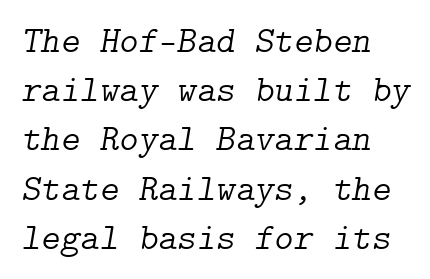
The image shows 37 px light serif type, italic (leaning right); set normal line spacing (1.33x), normal letter spacing, not underlined; low stroke contrast and a medium x-height.
